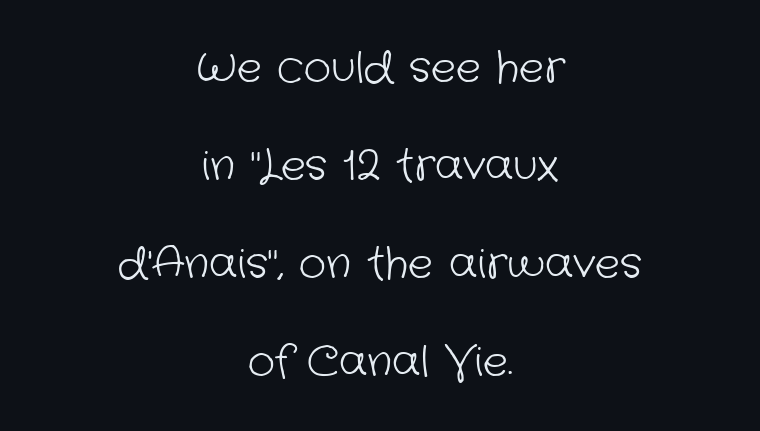
The face used here is proportionally spaced, like ordinary book or web type. The space directly below the letters is spotless. You could fit nearly another row in the gap between these rows. Reading down the block, each line starts at a different indent, mirrored at its end.
